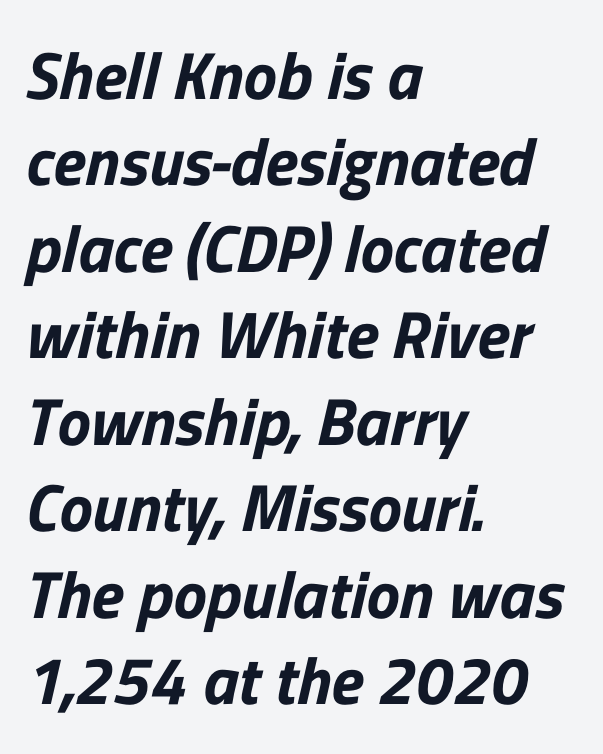
{"serif": "no", "width": "normal", "stroke_contrast": "low", "x_height": "medium", "monospaced": "no", "underline": "no", "align": "left", "line_spacing": "normal", "line_spacing_ratio": 1.29, "letter_spacing": "normal", "letter_spacing_em": 0.0, "glyph_px": 67}
